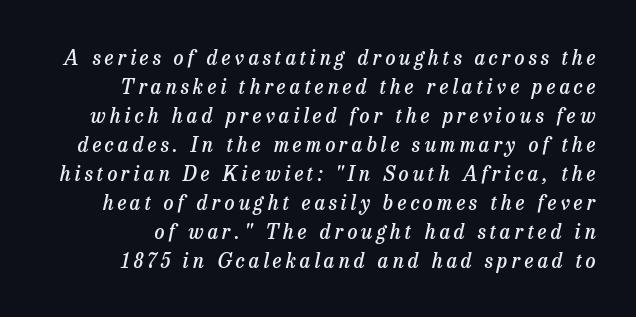
Q: Is the text bold? A: Semi-bold.
Q: Is the text italic (slanted)? A: Yes, it leans right by about 13 degrees.
Q: Is the text underlined? A: No.
Q: Is the spacing between letters normal or unusually wide? A: Unusually wide.
Q: Is the spacing between lines tight, normal or loose? A: Normal.
